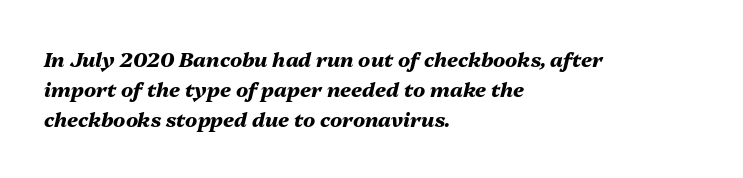
{"italic": "yes", "lean": "right", "slant_degrees": 13, "bold": "yes", "underline": "no", "align": "left", "line_spacing": "normal", "line_spacing_ratio": 1.51, "letter_spacing": "normal", "letter_spacing_em": 0.0, "glyph_px": 20}
